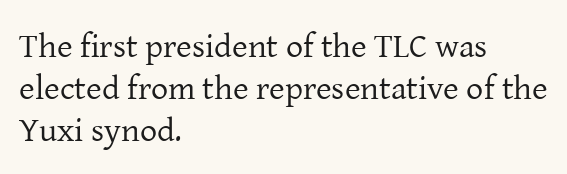
Q: Is the text bold? A: No.
Q: Is the text italic (slanted)? A: No, it is upright.
Q: Is the typeface a serif or a sans-serif typeface? A: Serif.
Q: Is the text underlined? A: No.
Q: How is the paragraph aligned? A: Left-aligned.
Q: Is the spacing between letters normal or unusually wide? A: Normal.
Q: Width (condensed, normal, or wide)? A: Normal.
Q: Stroke contrast? A: Low.
Q: x-height? A: Medium.
Q: Monospaced? A: No.
